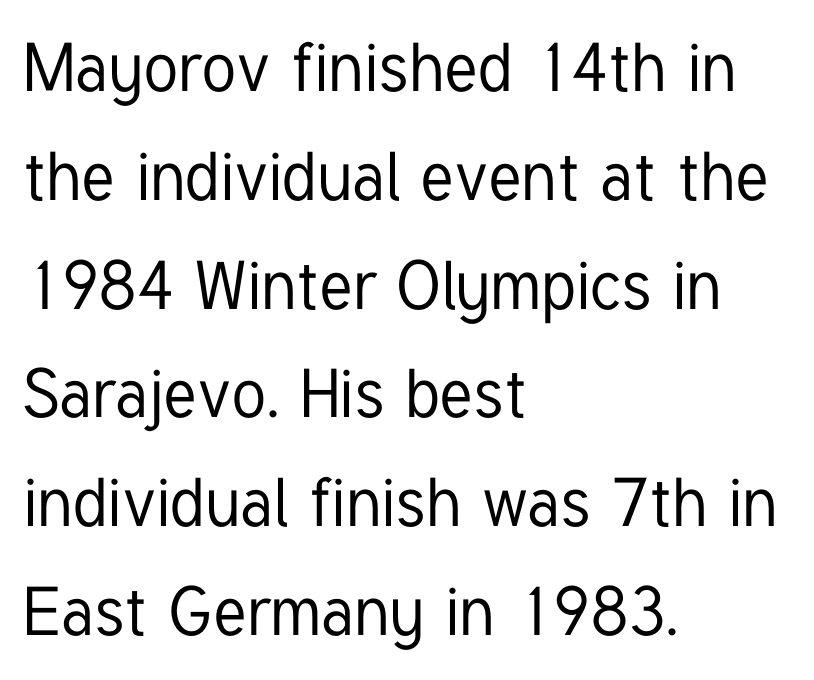
The image shows 68 px condensed sans-serif type, upright; set left-aligned, normal line spacing (1.6x), normal letter spacing, not underlined; low stroke contrast and a medium x-height.
